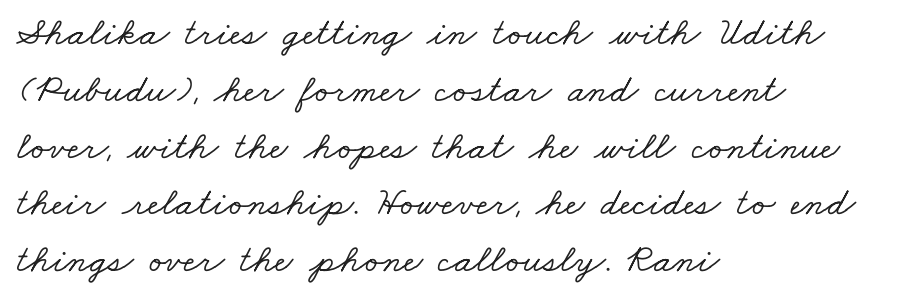
Q: Is the typeface a serif or a sans-serif typeface? A: Serif.
Q: Is the text underlined? A: No.
Q: How is the paragraph aligned? A: Left-aligned.
Q: Is the spacing between letters normal or unusually wide? A: Normal.
Q: Is the spacing between lines tight, normal or loose? A: Normal.
Q: Width (condensed, normal, or wide)? A: Wide.
Q: Stroke contrast? A: Low.
Q: x-height? A: Small.
Q: Monospaced? A: No.
